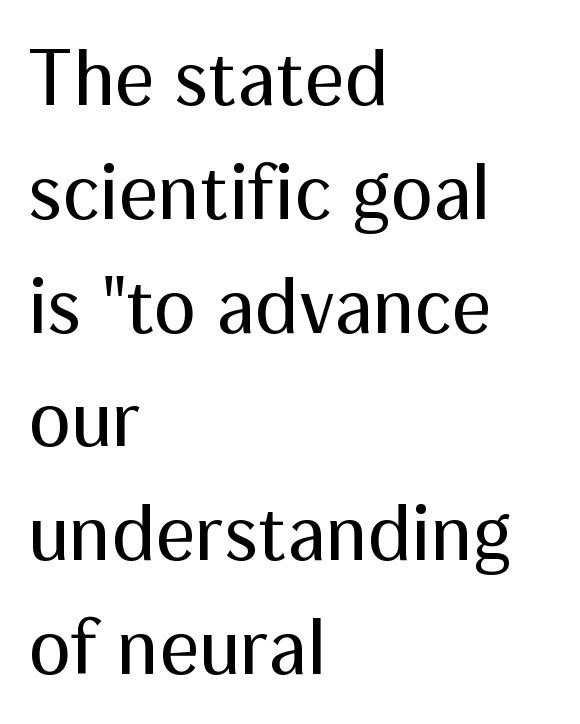
Q: Is the text bold? A: No.
Q: Is the text italic (slanted)? A: No, it is upright.
Q: Is the typeface a serif or a sans-serif typeface? A: Sans-serif.
Q: Is the text underlined? A: No.
Q: How is the paragraph aligned? A: Left-aligned.
Q: Is the spacing between letters normal or unusually wide? A: Normal.
Q: Is the spacing between lines tight, normal or loose? A: Normal.
Q: Width (condensed, normal, or wide)? A: Normal.
Q: Stroke contrast? A: Medium.
Q: x-height? A: Medium.
Q: Monospaced? A: No.
